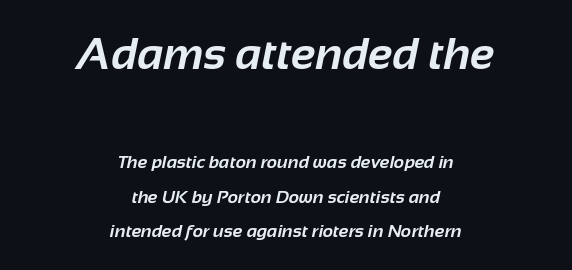
Q: Is the text bold? A: Yes.
Q: Is the typeface a serif or a sans-serif typeface? A: Sans-serif.
Q: Is the text underlined? A: No.
Q: How is the paragraph aligned? A: Centered.
Q: Is the spacing between letters normal or unusually wide? A: Normal.
Q: Is the spacing between lines tight, normal or loose? A: Loose.
Q: Which block of text is set in a larger size, the first (top) or the second (bottom)? A: The first (top) one.
Q: Width (condensed, normal, or wide)? A: Normal.
Q: Stroke contrast? A: Low.
Q: x-height? A: Medium.
Q: Monospaced? A: No.
